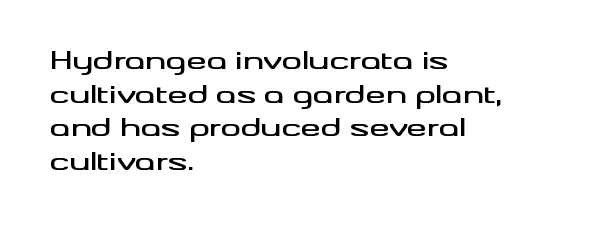
The image shows 25 px text type, upright; set left-aligned, normal line spacing (1.35x), normal letter spacing, not underlined.
